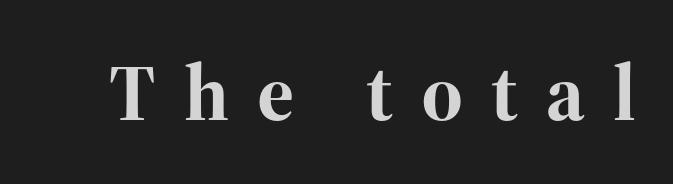
The image shows 80 px bold serif type, upright; set unusually wide letter spacing (+0.35 em), not underlined; high stroke contrast and a medium x-height.
